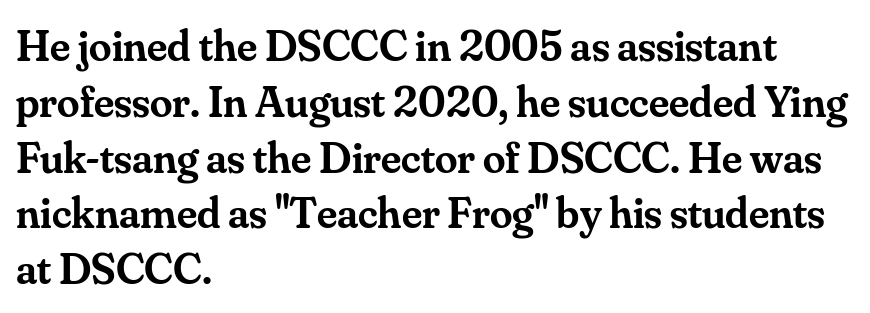
No word sits above an underline. A student would call this left alignment; a typographer would say flush left, rag right. Tall strokes in this sample are plumb rather than angled. The face used here is a semibold: visibly heavier than regular, lighter than bold. You could call the tracking neutral — neither tight nor loose. Think of a printed novel: that variable character pitch is what you see here.
